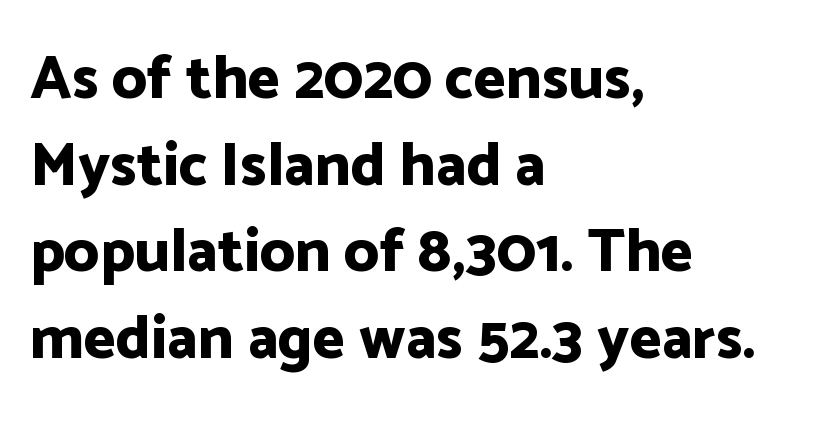
Q: Is the text bold? A: Yes.
Q: Is the text italic (slanted)? A: No, it is upright.
Q: Is the typeface a serif or a sans-serif typeface? A: Sans-serif.
Q: Is the text underlined? A: No.
Q: How is the paragraph aligned? A: Left-aligned.
Q: Is the spacing between letters normal or unusually wide? A: Normal.
Q: Is the spacing between lines tight, normal or loose? A: Normal.
Q: Width (condensed, normal, or wide)? A: Normal.
Q: Stroke contrast? A: Low.
Q: x-height? A: Medium.
Q: Monospaced? A: No.
